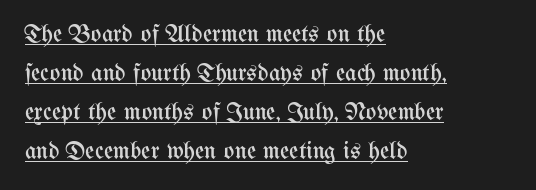
{"italic": "no", "bold": "no", "underline": "yes", "align": "left", "line_spacing": "normal", "line_spacing_ratio": 1.56, "letter_spacing": "normal", "letter_spacing_em": 0.0, "glyph_px": 25}
